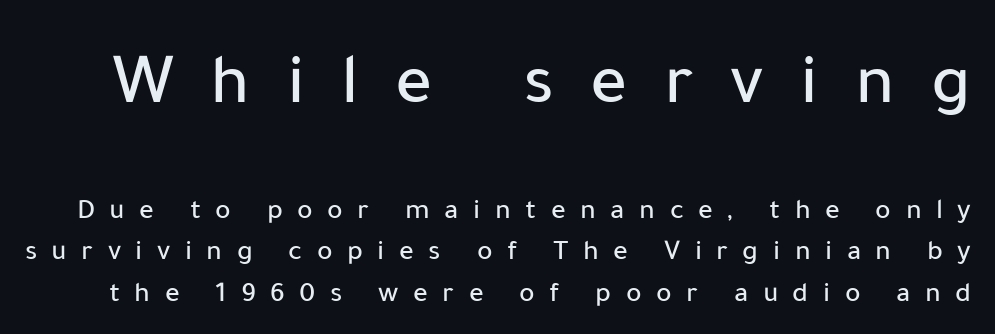
The zone under the glyphs is completely vacant. Spacing verdict: proportional, widths tailored to each character. You could only call the tracking loose — the letters float apart. Whoever set this made the first block the dominant, larger element.
